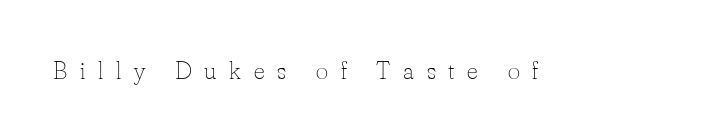
Q: Is the text bold? A: No.
Q: Is the text italic (slanted)? A: No, it is upright.
Q: Is the text underlined? A: No.
Q: Is the spacing between letters normal or unusually wide? A: Unusually wide.
